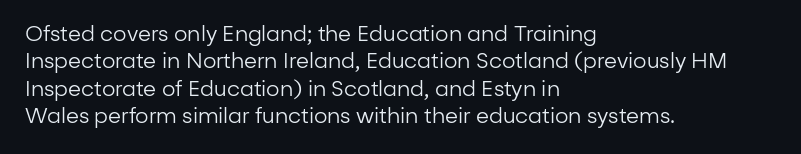
The image shows 21 px text type, upright; set left-aligned, normal line spacing (1.3x), normal letter spacing, not underlined.
